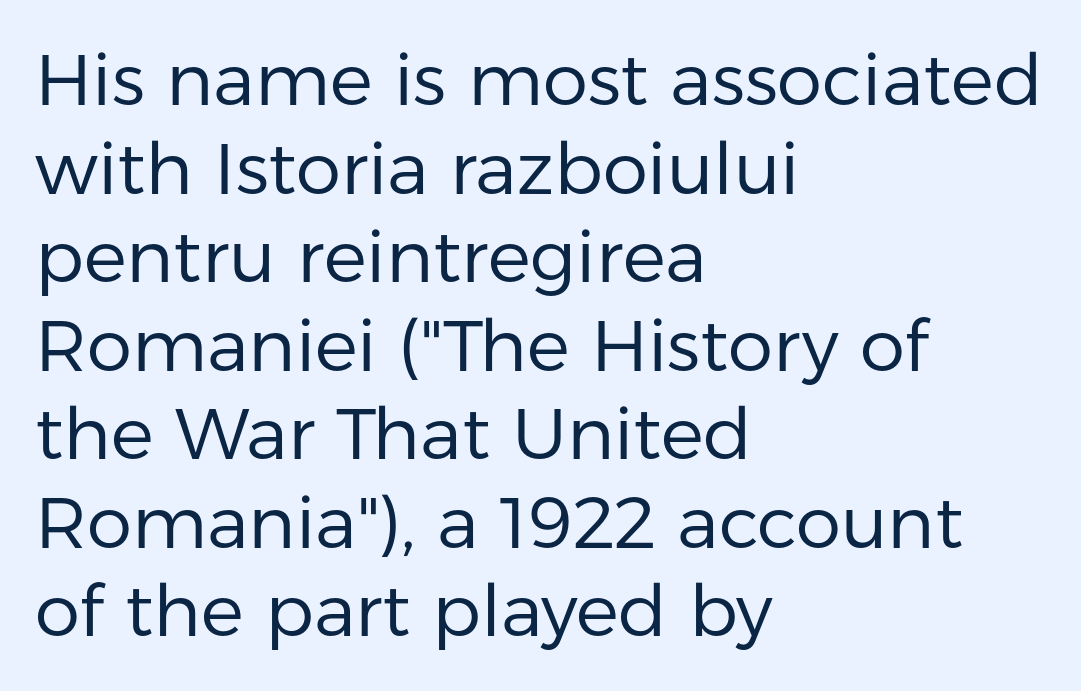
Q: Is the text bold? A: No.
Q: Is the text italic (slanted)? A: No, it is upright.
Q: Is the typeface a serif or a sans-serif typeface? A: Sans-serif.
Q: Is the text underlined? A: No.
Q: How is the paragraph aligned? A: Left-aligned.
Q: Is the spacing between letters normal or unusually wide? A: Normal.
Q: Width (condensed, normal, or wide)? A: Normal.
Q: Stroke contrast? A: Low.
Q: x-height? A: Medium.
Q: Monospaced? A: No.
